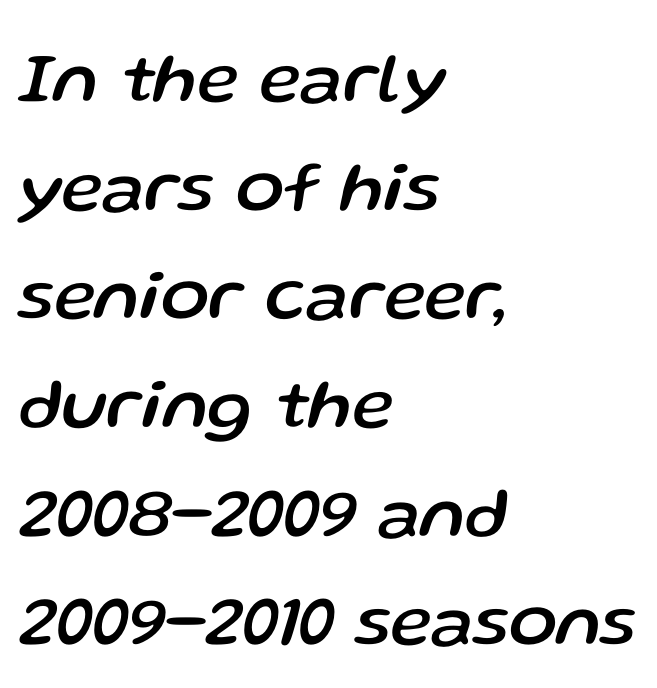
There is no visible air inserted between adjacent glyphs. Short and long lines alike share a common starting point at left. Quick note: underline off. A normal amount of white space separates one row of letters from the next. A typesetter would call this proportional, since set widths differ per character.
